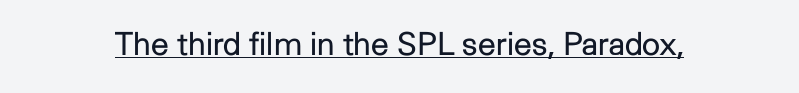
Q: Is the text bold? A: No.
Q: Is the text italic (slanted)? A: No, it is upright.
Q: Is the typeface a serif or a sans-serif typeface? A: Sans-serif.
Q: Is the text underlined? A: Yes.
Q: Is the spacing between letters normal or unusually wide? A: Normal.
Q: Width (condensed, normal, or wide)? A: Normal.
Q: Stroke contrast? A: Low.
Q: x-height? A: Medium.
Q: Monospaced? A: No.
